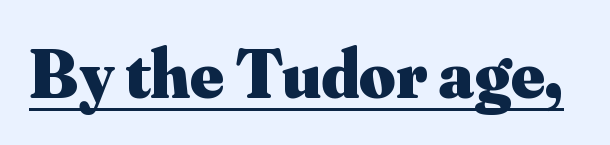
The image shows 70 px heavy serif type, upright; set normal letter spacing, underlined; medium stroke contrast and a small x-height.
